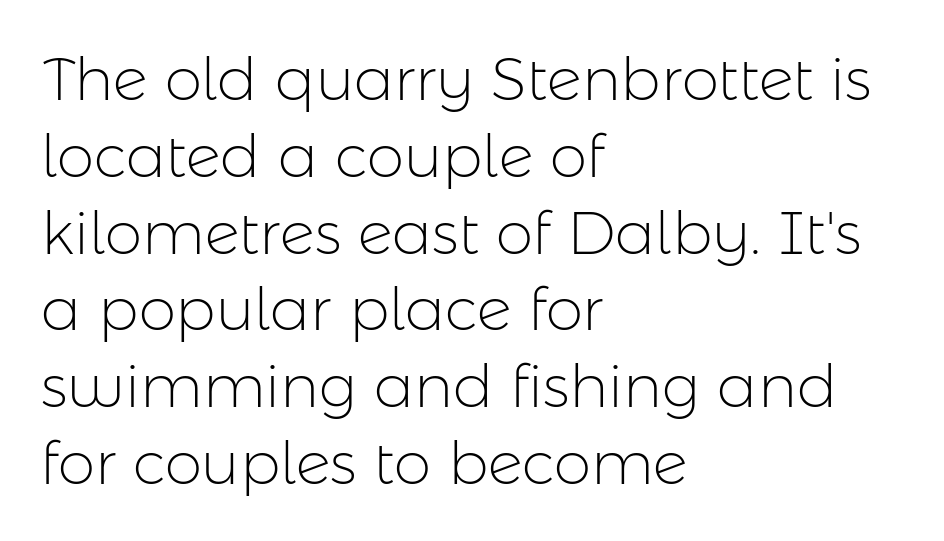
The image shows 60 px light sans-serif type, upright; set left-aligned, normal line spacing (1.28x), normal letter spacing, not underlined; low stroke contrast and a medium x-height.
